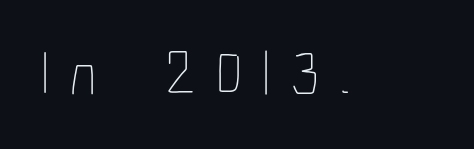
The image shows 66 px thin, condensed type, upright; set unusually wide letter spacing (+0.3 em), not underlined; low stroke contrast and a medium x-height.
